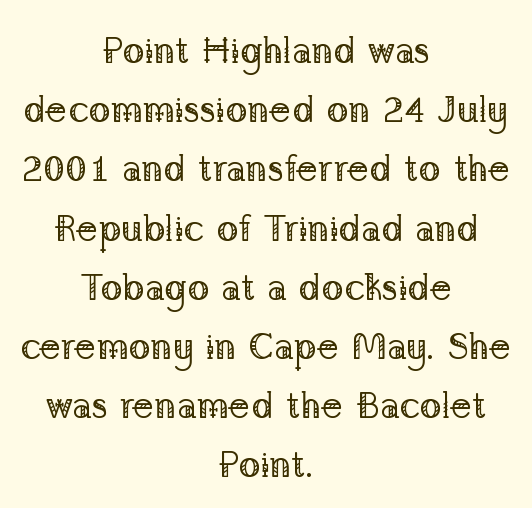
The image shows 37 px regular-weight serif type, upright; set centered, normal line spacing (1.6x), normal letter spacing, not underlined; low stroke contrast and a medium x-height.
